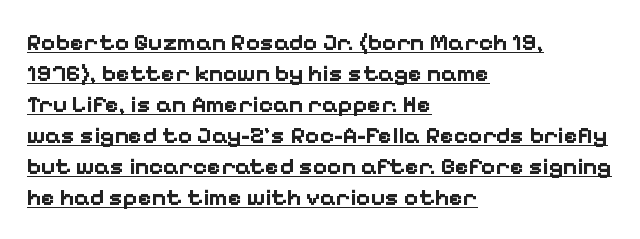
{"italic": "no", "bold": "yes", "underline": "yes", "align": "left", "line_spacing": "normal", "line_spacing_ratio": 1.29, "letter_spacing": "normal", "letter_spacing_em": 0.0, "glyph_px": 24}
